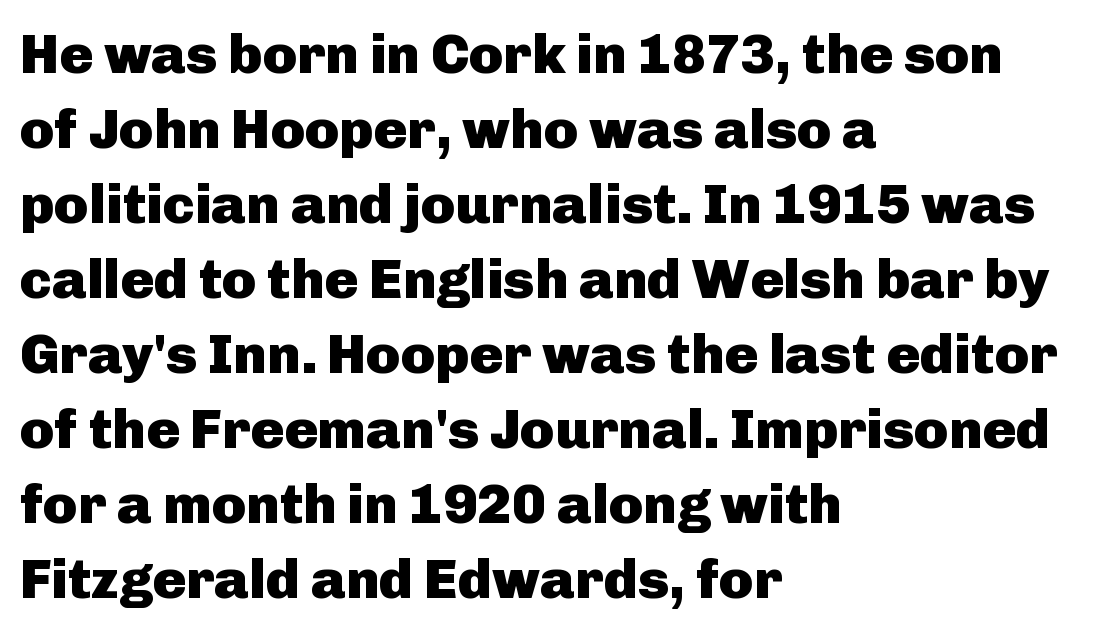
The image shows 56 px heavy sans-serif type, upright; set left-aligned, normal line spacing (1.34x), normal letter spacing, not underlined; low stroke contrast and a medium x-height.
